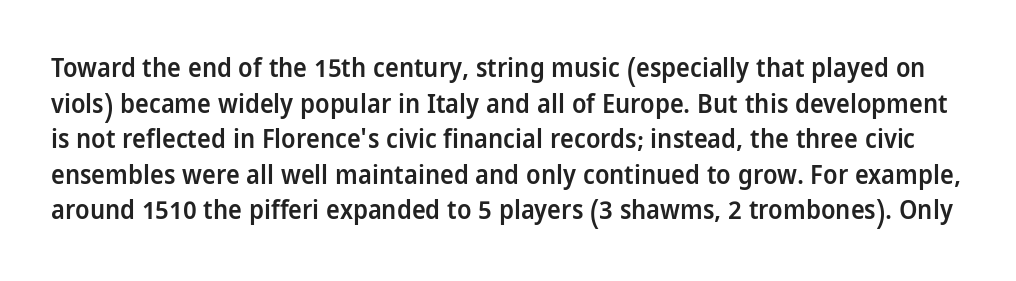
The foot of each line stays bare and open. The passage shown is semibold, sitting just below true bold. Nope, not italic — everything's standing straight. In terms of leading, this rendering sits right in the middle. Tracking here is standard; glyphs follow each other at the usual distance.
